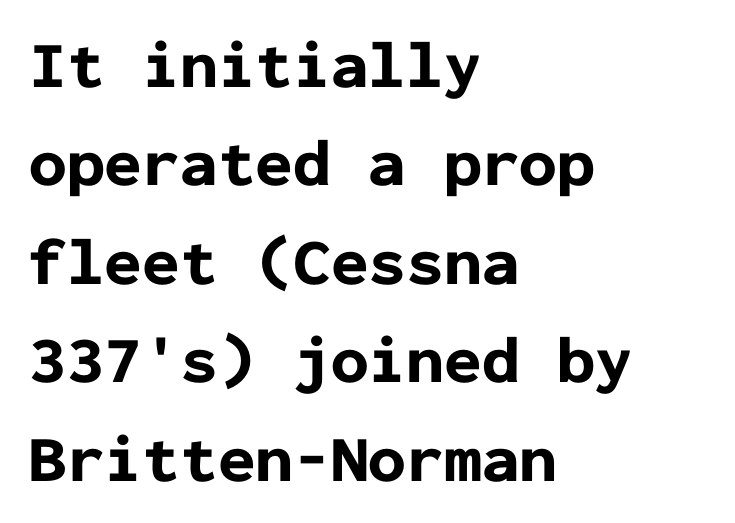
Q: Is the text bold? A: Yes.
Q: Is the text italic (slanted)? A: No, it is upright.
Q: Is the typeface a serif or a sans-serif typeface? A: Sans-serif.
Q: Is the text underlined? A: No.
Q: How is the paragraph aligned? A: Left-aligned.
Q: Is the spacing between letters normal or unusually wide? A: Normal.
Q: Is the spacing between lines tight, normal or loose? A: Normal.
Q: Width (condensed, normal, or wide)? A: Normal.
Q: Stroke contrast? A: Low.
Q: x-height? A: Medium.
Q: Monospaced? A: Yes.
